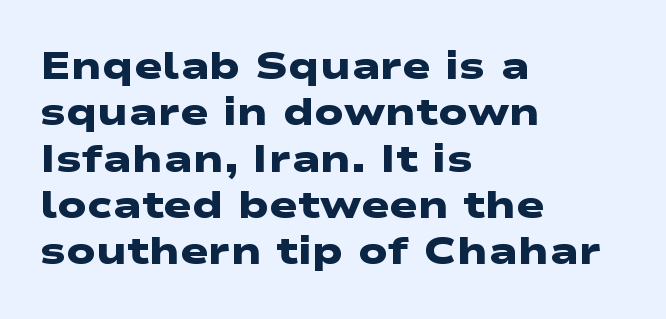
{"serif": "no", "bold": "yes", "weight": "heavy", "width": "wide", "stroke_contrast": "low", "x_height": "medium", "monospaced": "no", "underline": "no", "align": "left", "line_spacing_ratio": 1.22, "letter_spacing": "normal", "letter_spacing_em": 0.0, "glyph_px": 38}
